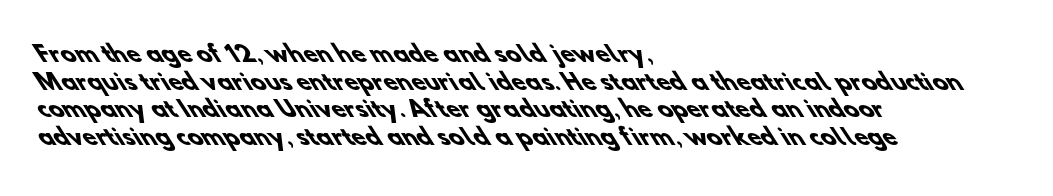
The image shows 22 px bold type; set left-aligned, normal line spacing (1.26x), normal letter spacing, not underlined.
